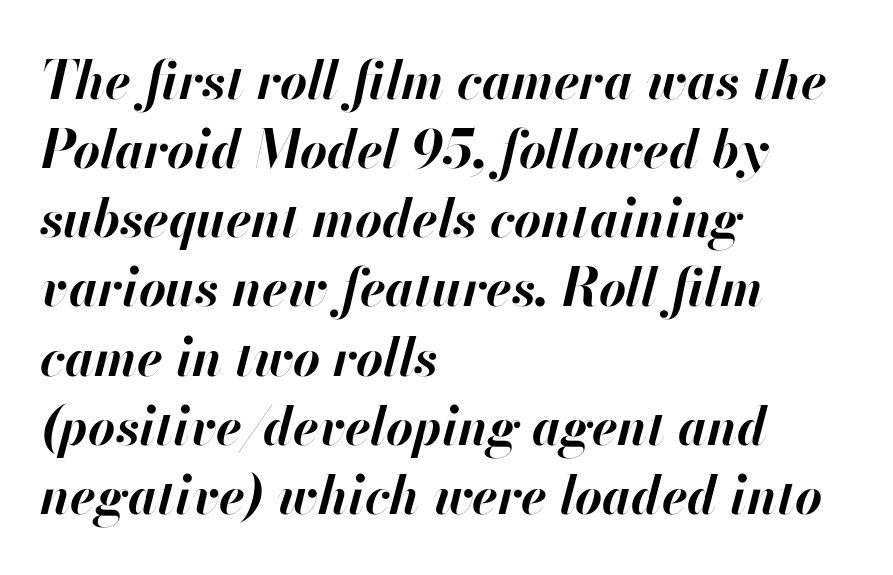
{"italic": "yes", "lean": "right", "slant_degrees": 13, "bold": "yes", "weight": "bold", "width": "normal", "stroke_contrast": "high", "x_height": "small", "monospaced": "no", "underline": "no", "align": "left", "line_spacing": "normal", "line_spacing_ratio": 1.33, "letter_spacing": "normal", "letter_spacing_em": 0.0, "glyph_px": 52}
